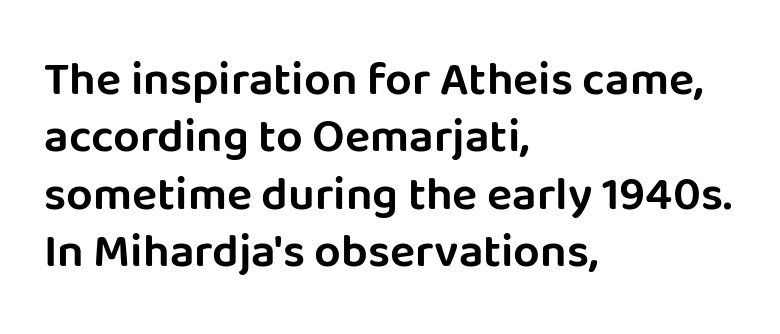
{"serif": "no", "italic": "no", "width": "normal", "stroke_contrast": "low", "x_height": "large", "monospaced": "no", "underline": "no", "align": "left", "line_spacing_ratio": 1.22, "letter_spacing": "normal", "letter_spacing_em": 0.0, "glyph_px": 47}
